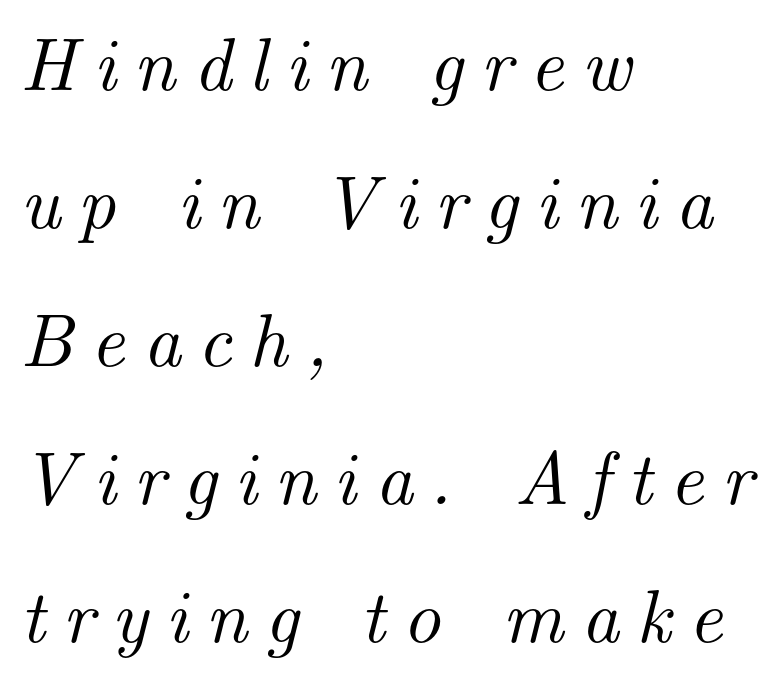
Q: Is the text italic (slanted)? A: Yes, it leans right by about 14 degrees.
Q: Is the typeface a serif or a sans-serif typeface? A: Serif.
Q: Is the text underlined? A: No.
Q: How is the paragraph aligned? A: Left-aligned.
Q: Is the spacing between letters normal or unusually wide? A: Unusually wide.
Q: Width (condensed, normal, or wide)? A: Normal.
Q: Stroke contrast? A: Medium.
Q: x-height? A: Small.
Q: Monospaced? A: No.
